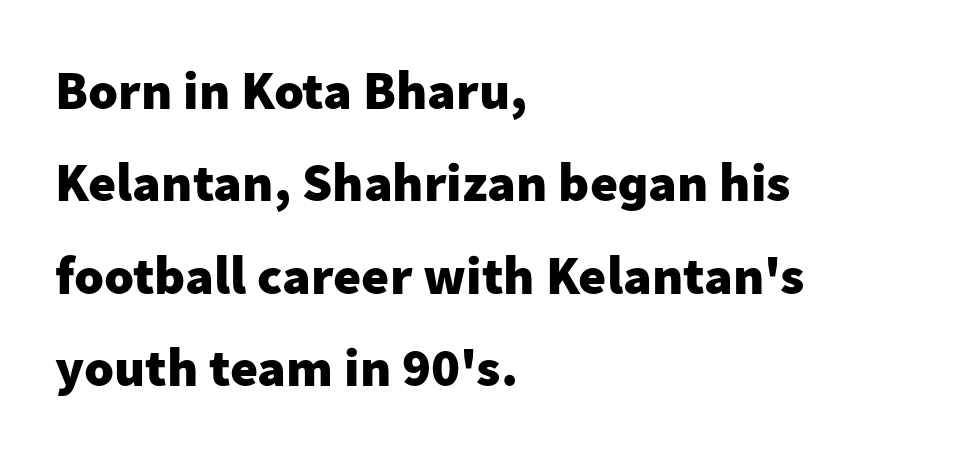
The image shows 54 px heavy sans-serif type, upright; set left-aligned, line spacing 1.71x, normal letter spacing, not underlined; low stroke contrast and a medium x-height.
